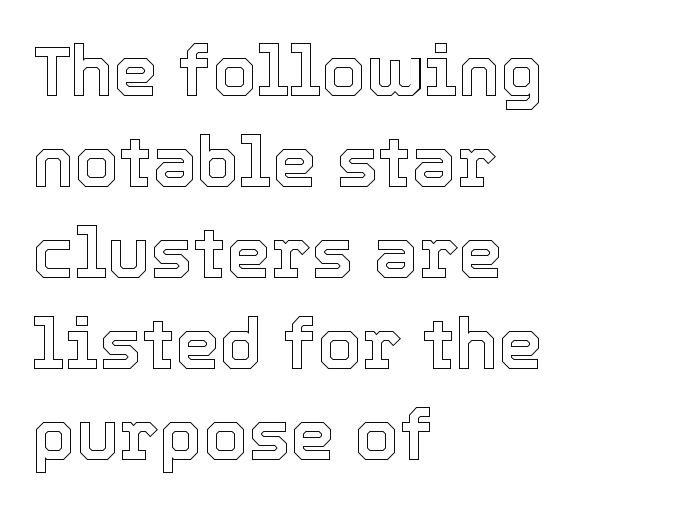
Q: Is the text italic (slanted)? A: No, it is upright.
Q: Is the text underlined? A: No.
Q: How is the paragraph aligned? A: Left-aligned.
Q: Is the spacing between letters normal or unusually wide? A: Normal.
Q: Is the spacing between lines tight, normal or loose? A: Normal.
Q: Width (condensed, normal, or wide)? A: Normal.
Q: x-height? A: Medium.
Q: Monospaced? A: No.
